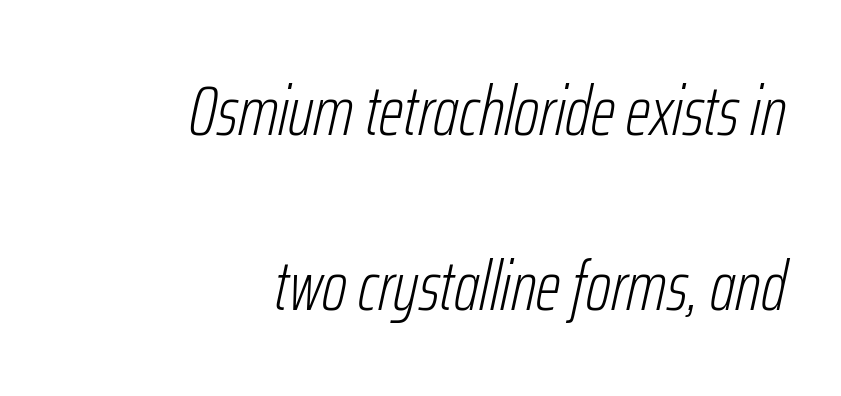
The image shows 70 px light, condensed type, italic (leaning right); set right-aligned, loose line spacing (2.5x), normal letter spacing, not underlined; low stroke contrast and a medium x-height.
